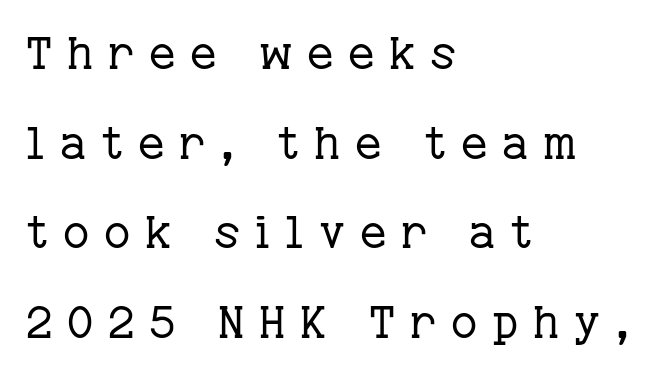
All the whitespace from short lines collects on the right. Check under the words: just untouched page. Each new line begins a long way beneath the previous one. When letters stand straight like this, we call the style roman or upright. Weight: in the light-to-regular range. A typesetter would call this proportional, since set widths differ per character.
